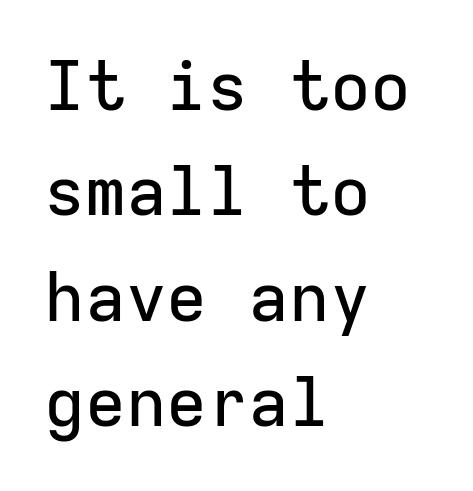
Q: Is the text italic (slanted)? A: No, it is upright.
Q: Is the typeface a serif or a sans-serif typeface? A: Sans-serif.
Q: Is the text underlined? A: No.
Q: How is the paragraph aligned? A: Left-aligned.
Q: Is the spacing between letters normal or unusually wide? A: Normal.
Q: Is the spacing between lines tight, normal or loose? A: Normal.
Q: Width (condensed, normal, or wide)? A: Normal.
Q: Stroke contrast? A: Low.
Q: x-height? A: Medium.
Q: Monospaced? A: Yes.
